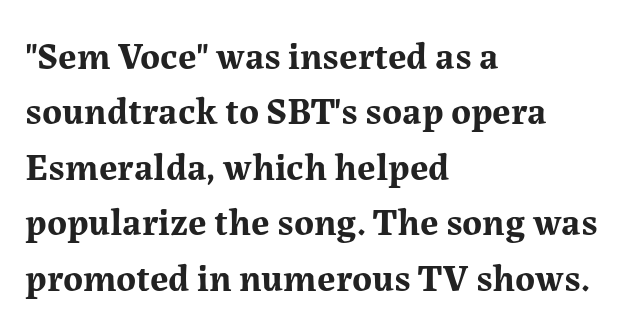
Q: Is the text bold? A: Yes.
Q: Is the text italic (slanted)? A: No, it is upright.
Q: Is the typeface a serif or a sans-serif typeface? A: Serif.
Q: Is the text underlined? A: No.
Q: How is the paragraph aligned? A: Left-aligned.
Q: Is the spacing between letters normal or unusually wide? A: Normal.
Q: Is the spacing between lines tight, normal or loose? A: Normal.
Q: Width (condensed, normal, or wide)? A: Normal.
Q: Stroke contrast? A: Medium.
Q: x-height? A: Medium.
Q: Monospaced? A: No.
